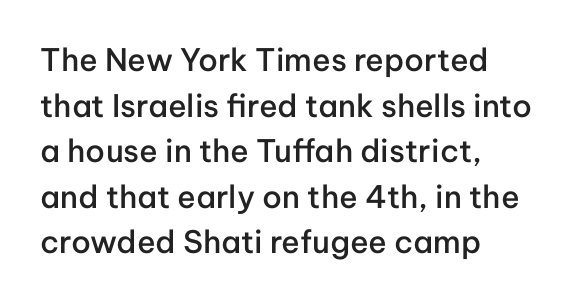
The image shows 31 px semibold sans-serif type, upright; set left-aligned, normal line spacing (1.47x), normal letter spacing, not underlined; low stroke contrast and a medium x-height.
